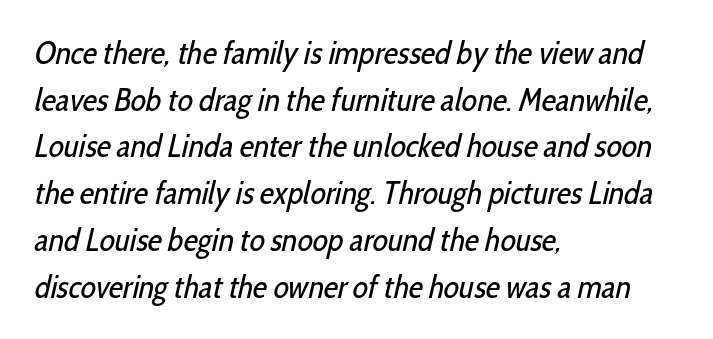
The space between consecutive lines is moderate. A typesetter would call this proportional, since set widths differ per character. You can tell from the bare stems that sans-serif type was used. The compositor pushed each line to the left boundary. The face looks like a standard text weight, possibly lighter.
